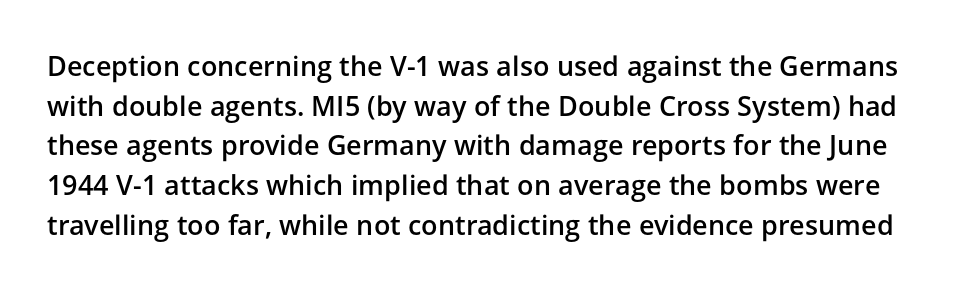
Summary of vertical rhythm: regular, with standard interline spacing. Notice how the stems are strictly vertical — no italics here. Letters rest on an invisible, unmarked baseline. Weight check: semibold — heavier than regular, not quite bold.
